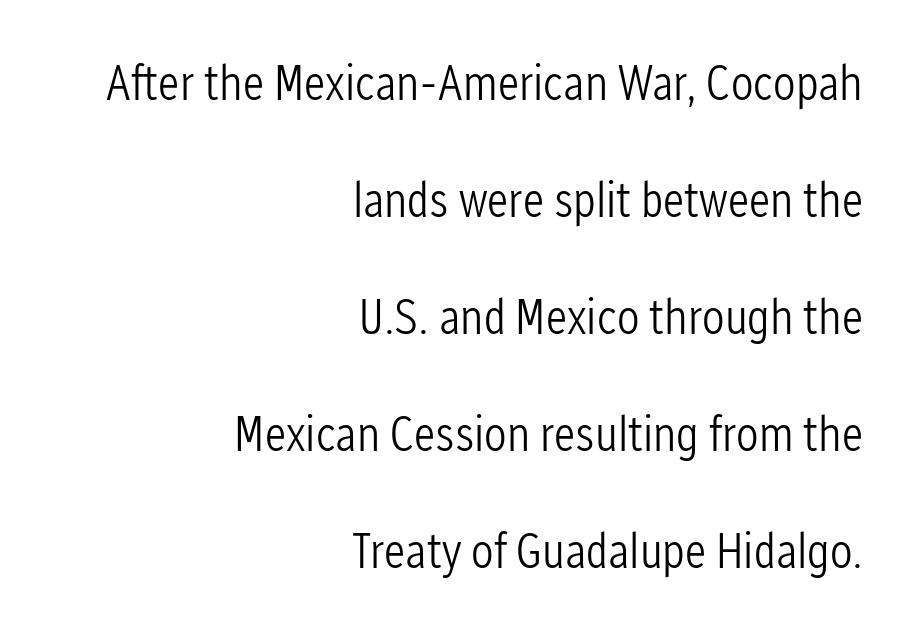
The image shows 50 px light, condensed sans-serif type, upright; set right-aligned, loose line spacing (2.34x), normal letter spacing, not underlined; low stroke contrast and a medium x-height.
